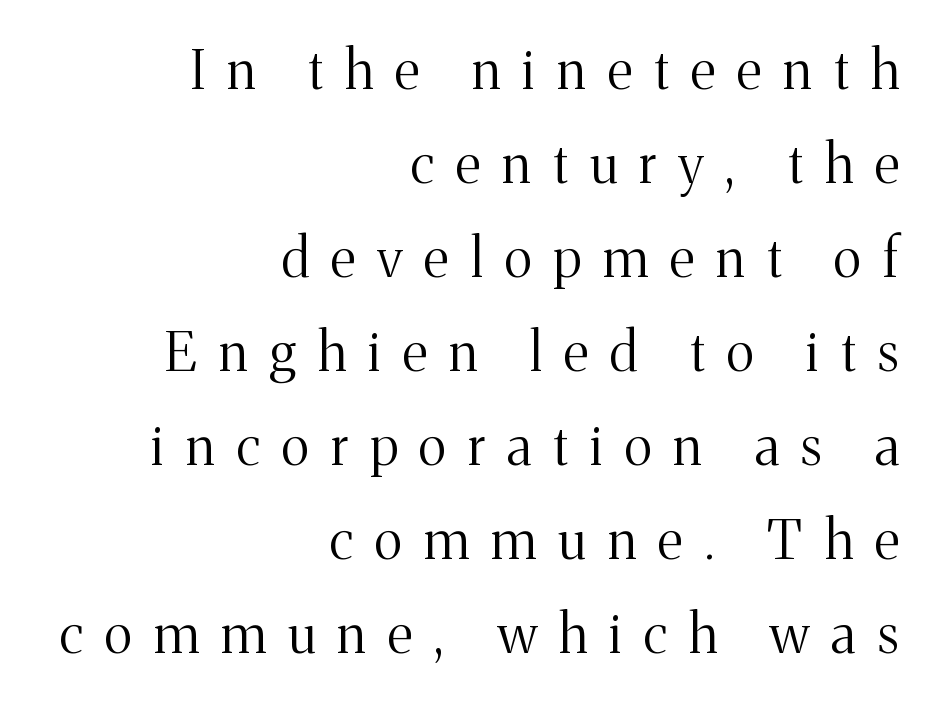
Unlike a clean sans, this face finishes its strokes with serifs. Compared with a flush-left layout, this one pins lines to the opposite, right side. Nobody drew a line under any word here. Look at the tracking — it's clearly loosened, letters drifting apart. No italicization has been applied; the sample stays upright. A typesetter would call this proportional, since set widths differ per character.
